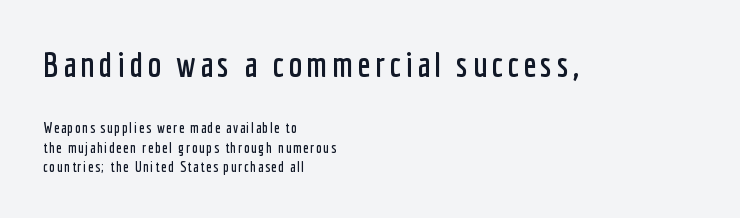
The image shows 35 px condensed sans-serif type, upright; set left-aligned, normal line spacing (1.38x), not underlined; the first (top) block is 2.5x larger; low stroke contrast and a medium x-height.
